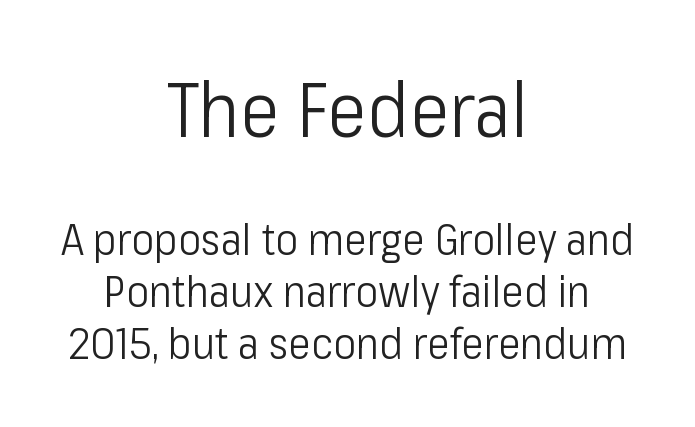
The image shows 76 px light, condensed sans-serif type, upright; set centered, line spacing 1.21x, normal letter spacing, not underlined; the first (top) block is 1.77x larger; low stroke contrast and a medium x-height.
